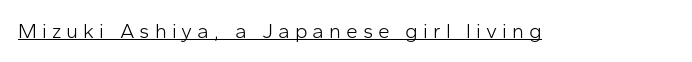
The image shows 21 px text type, upright; set unusually wide letter spacing (+0.24 em), underlined.
